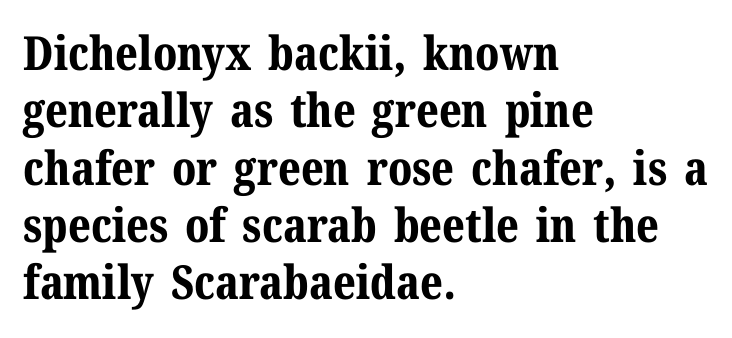
Q: Is the text bold? A: Yes.
Q: Is the text italic (slanted)? A: No, it is upright.
Q: Is the typeface a serif or a sans-serif typeface? A: Serif.
Q: Is the text underlined? A: No.
Q: How is the paragraph aligned? A: Left-aligned.
Q: Is the spacing between letters normal or unusually wide? A: Normal.
Q: Width (condensed, normal, or wide)? A: Normal.
Q: Stroke contrast? A: Medium.
Q: x-height? A: Medium.
Q: Monospaced? A: No.
